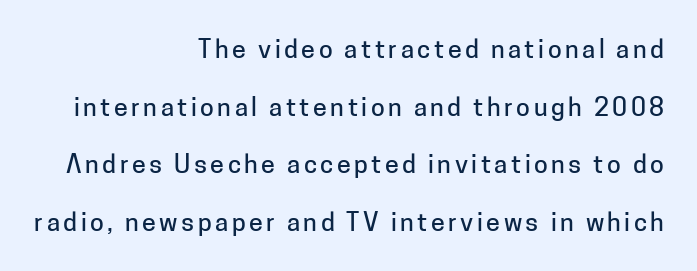
Q: Is the text italic (slanted)? A: No, it is upright.
Q: Is the text underlined? A: No.
Q: How is the paragraph aligned? A: Right-aligned.
Q: Is the spacing between lines tight, normal or loose? A: Loose.
